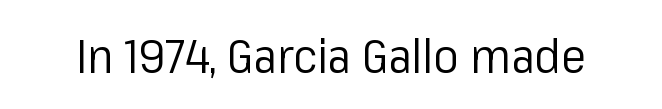
Q: Is the text bold? A: No.
Q: Is the text italic (slanted)? A: No, it is upright.
Q: Is the typeface a serif or a sans-serif typeface? A: Sans-serif.
Q: Is the text underlined? A: No.
Q: Is the spacing between letters normal or unusually wide? A: Normal.
Q: Width (condensed, normal, or wide)? A: Normal.
Q: Stroke contrast? A: Low.
Q: x-height? A: Medium.
Q: Monospaced? A: No.
